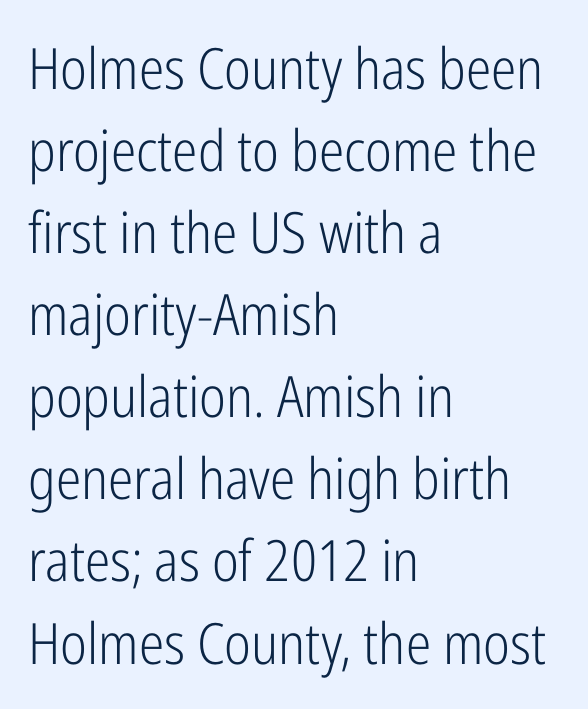
Leftover space on each line is placed entirely after the last word. The axis of the letterforms is exactly vertical. Whoever set this chose a conventional vertical rhythm. Each word holds together tightly as a unit, with standard inter-letter gaps. Unmarked baselines from the first word to the last.
